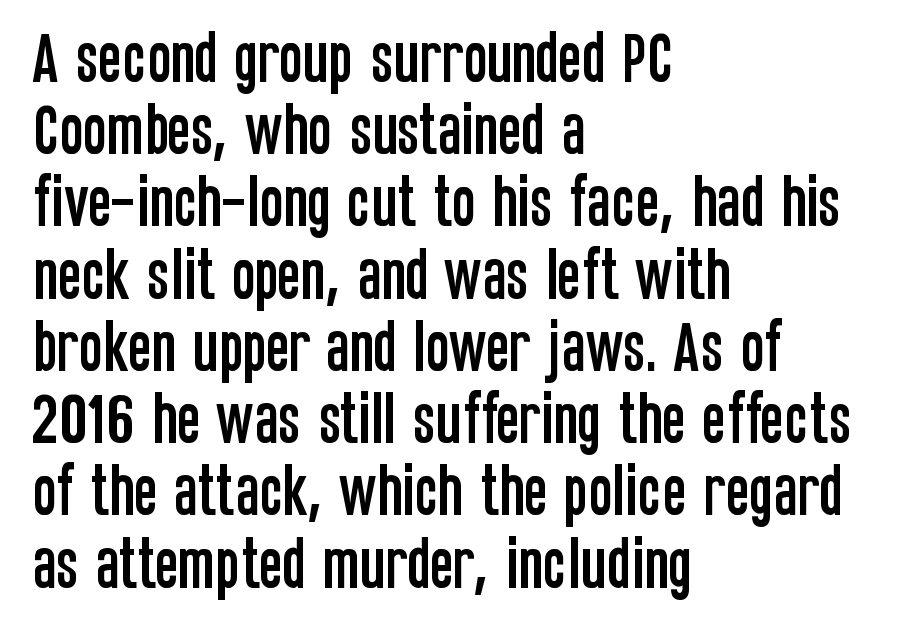
Unmarked baselines from the first word to the last. Nothing sits at the stroke ends, so this counts as sans-serif. Italic: no, the glyphs are upright roman. Regarding leading, the lines here are spaced in the standard way.
